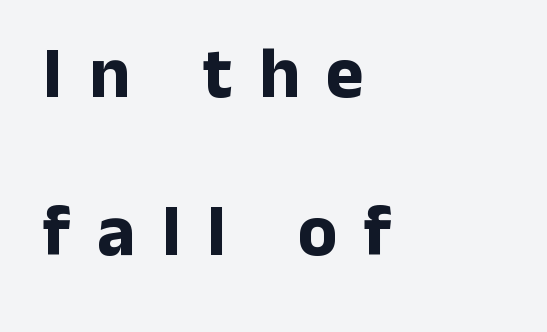
{"serif": "no", "italic": "no", "bold": "yes", "weight": "bold", "width": "normal", "stroke_contrast": "low", "x_height": "medium", "monospaced": "no", "underline": "no", "align": "left", "line_spacing": "loose", "line_spacing_ratio": 2.2, "letter_spacing": "wide", "letter_spacing_em": 0.37, "glyph_px": 72}
